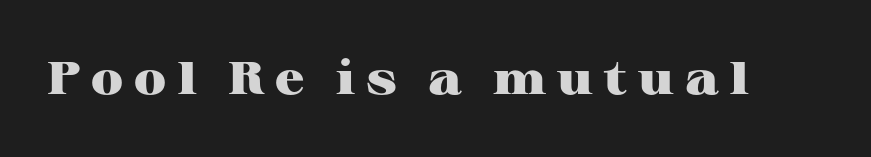
{"serif": "yes", "italic": "no", "bold": "yes", "weight": "heavy", "width": "wide", "stroke_contrast": "high", "x_height": "medium", "monospaced": "no", "underline": "no", "letter_spacing": "wide", "letter_spacing_em": 0.24, "glyph_px": 46}
